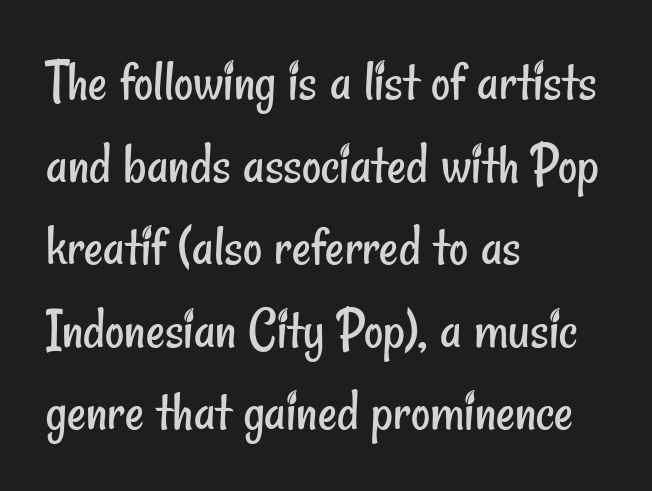
{"serif": "no", "bold": "no", "weight": "regular", "width": "condensed", "stroke_contrast": "low", "x_height": "small", "monospaced": "no", "underline": "no", "align": "left", "line_spacing": "normal", "line_spacing_ratio": 1.4, "letter_spacing": "normal", "letter_spacing_em": 0.0, "glyph_px": 59}
